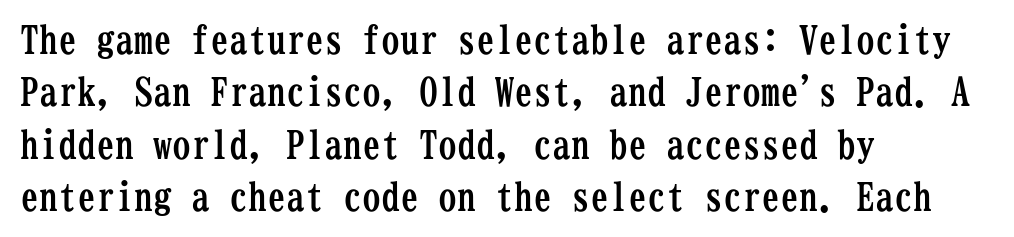
The image shows 38 px semibold, condensed serif type, upright, monospaced; set left-aligned, normal line spacing (1.38x), normal letter spacing, not underlined; low stroke contrast and a medium x-height.
